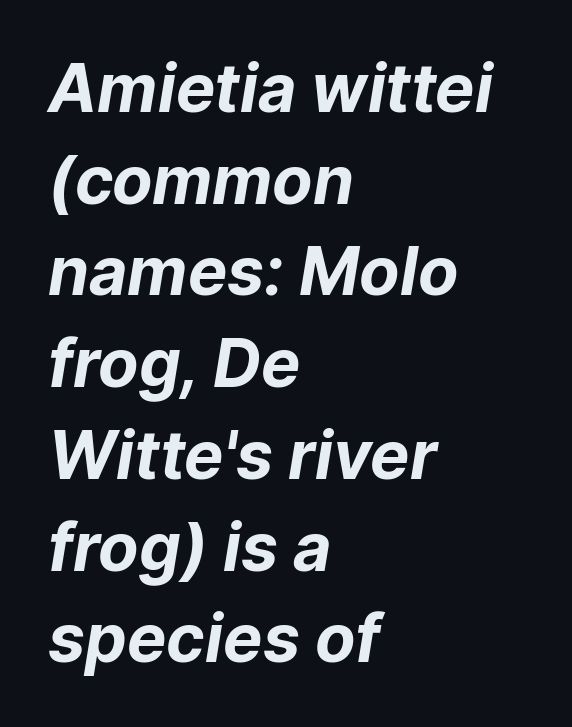
The image shows 66 px bold sans-serif type; set left-aligned, normal line spacing (1.39x), normal letter spacing, not underlined; low stroke contrast and a medium x-height.
